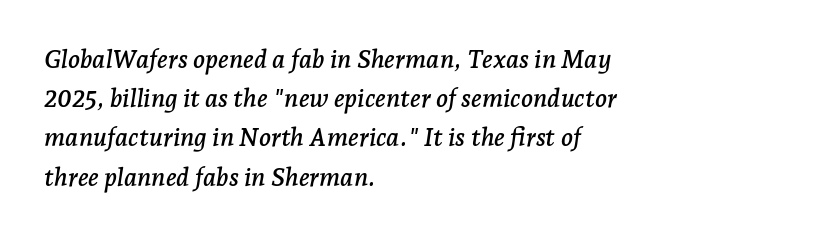
Italic: yes, the glyphs are oblique. Observe the ordinary spacing: letters are neighbours, not strangers. The ragged edge is on the right, which tells us the setting is flush left. The space between consecutive lines is moderate. Underlining? Definitely not there.
